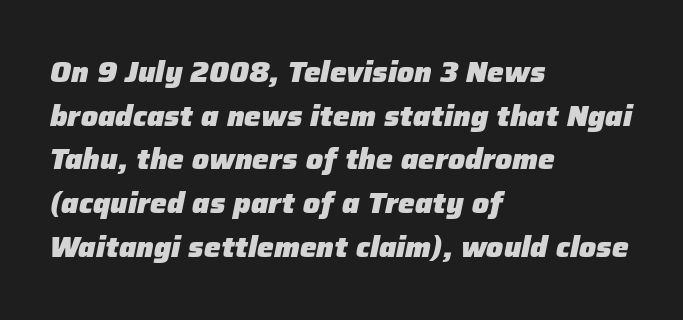
The image shows 28 px heavy type, italic (leaning right); set left-aligned, normal line spacing (1.56x), normal letter spacing, not underlined; low stroke contrast and a medium x-height.
